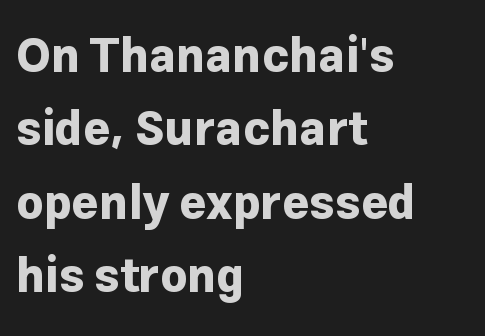
The image shows 47 px bold sans-serif type, upright; set left-aligned, normal line spacing (1.56x), normal letter spacing, not underlined; low stroke contrast and a medium x-height.
